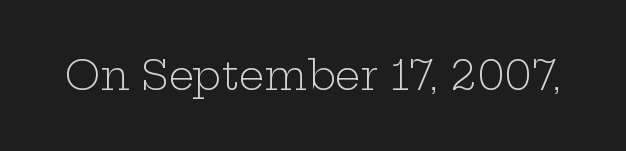
Varying glyph widths throughout — classic text-font behaviour. Unlike a clean sans, this face finishes its strokes with serifs. The string is rendered with underlining switched off. Does the lettering tilt? It doesn't — this is upright.
